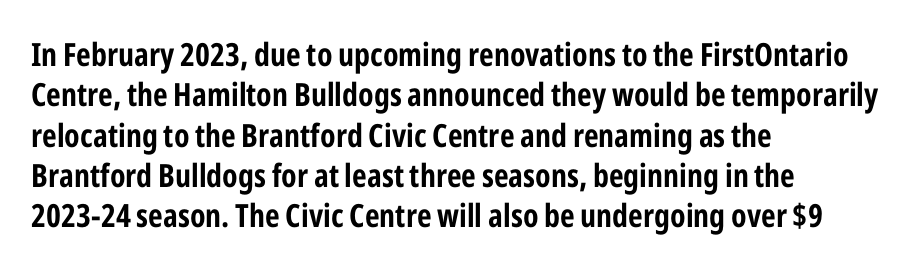
{"serif": "no", "italic": "no", "bold": "yes", "weight": "bold", "width": "condensed", "stroke_contrast": "low", "x_height": "medium", "monospaced": "no", "underline": "no", "align": "left", "line_spacing": "normal", "line_spacing_ratio": 1.26, "letter_spacing": "normal", "letter_spacing_em": 0.0, "glyph_px": 32}
